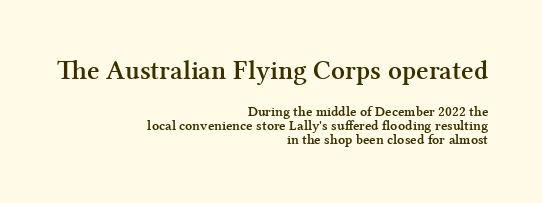
Q: Is the text bold? A: Yes.
Q: Is the text italic (slanted)? A: No, it is upright.
Q: Is the text underlined? A: No.
Q: How is the paragraph aligned? A: Right-aligned.
Q: Is the spacing between letters normal or unusually wide? A: Normal.
Q: Is the spacing between lines tight, normal or loose? A: Tight.
Q: Which block of text is set in a larger size, the first (top) or the second (bottom)? A: The first (top) one.
